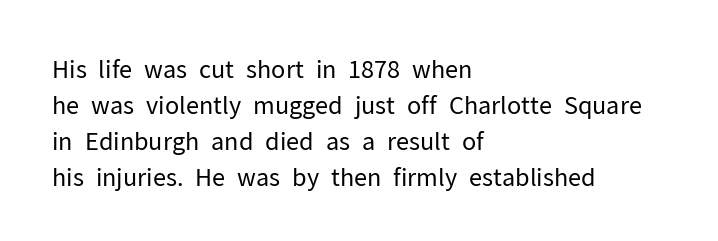
The image shows 24 px text type, upright; set left-aligned, normal line spacing (1.5x), normal letter spacing, not underlined.
